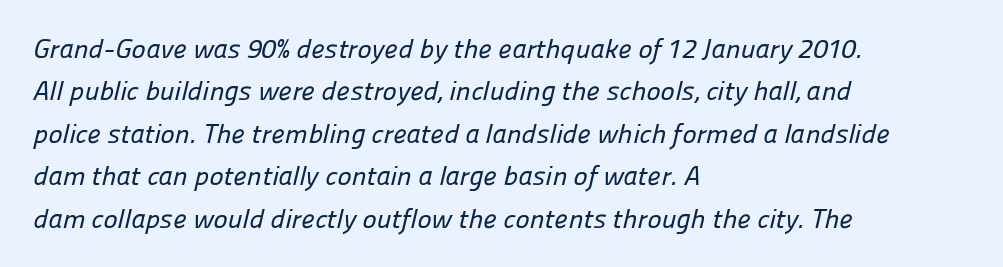
The compositor pushed each line to the left boundary. The passage shown stacks its lines at a standard gap. You could call the tracking neutral — neither tight nor loose. The string is rendered with underlining switched off.
